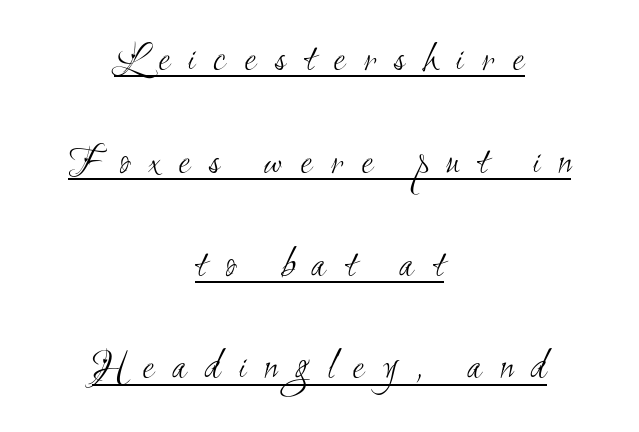
Q: Is the text bold? A: No.
Q: Is the typeface a serif or a sans-serif typeface? A: Sans-serif.
Q: Is the text underlined? A: Yes.
Q: How is the paragraph aligned? A: Centered.
Q: Is the spacing between letters normal or unusually wide? A: Unusually wide.
Q: Is the spacing between lines tight, normal or loose? A: Loose.
Q: Width (condensed, normal, or wide)? A: Condensed.
Q: Stroke contrast? A: Medium.
Q: x-height? A: Small.
Q: Monospaced? A: No.
